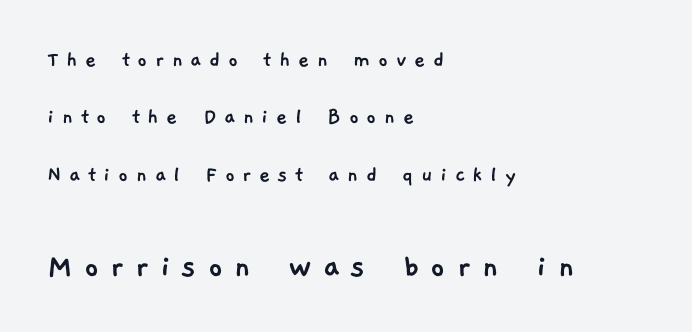
Q: Is the typeface a serif or a sans-serif typeface? A: Sans-serif.
Q: Is the text underlined? A: No.
Q: How is the paragraph aligned? A: Left-aligned.
Q: Is the spacing between letters normal or unusually wide? A: Unusually wide.
Q: Is the spacing between lines tight, normal or loose? A: Loose.
Q: Which block of text is set in a larger size, the first (top) or the second (bottom)? A: The second (bottom) one.
Q: Width (condensed, normal, or wide)? A: Normal.
Q: Stroke contrast? A: Low.
Q: x-height? A: Medium.
Q: Monospaced? A: No.
